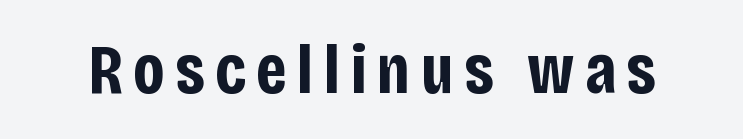
{"serif": "no", "italic": "no", "bold": "yes", "weight": "bold", "width": "condensed", "stroke_contrast": "low", "x_height": "large", "monospaced": "no", "underline": "no", "glyph_px": 70}
